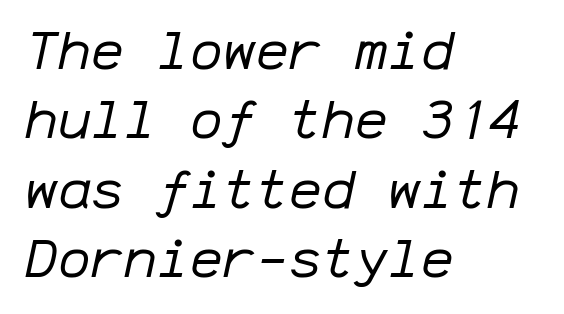
The image shows 55 px regular-weight type, italic (leaning right), monospaced; set left-aligned, normal line spacing (1.26x), normal letter spacing, not underlined; low stroke contrast and a medium x-height.
